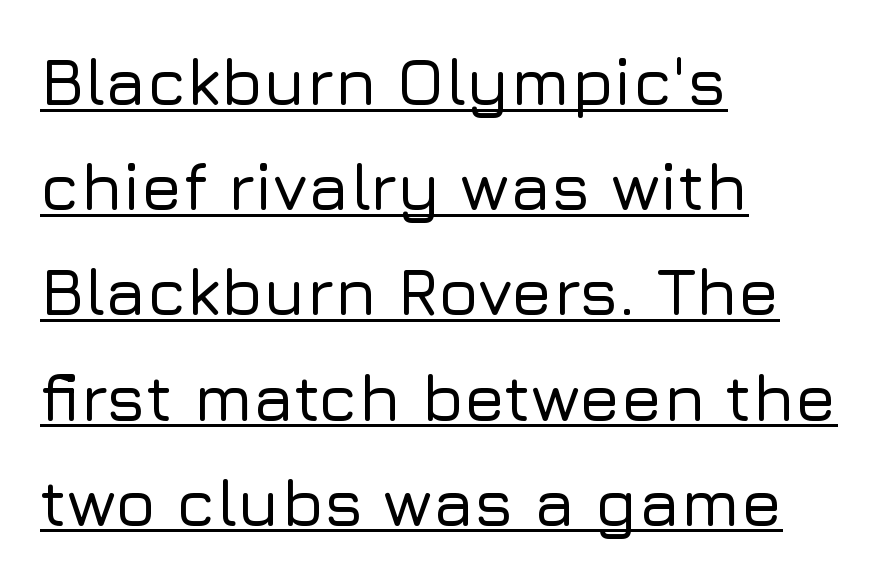
Standard letterfit; no display-style spreading of the glyphs. The typesetter chose a ragged-right arrangement here. This rendering features underlined lettering. Note the varied advance widths — an 'i' is clearly narrower than an 'm'. A sans-serif font was chosen for this passage.
